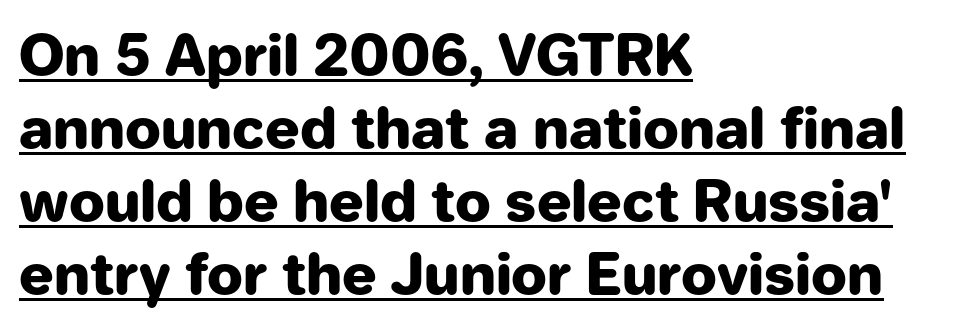
This sample uses an upright cut, with every glyph sitting square on the baseline. The string is rendered with underlining switched on. This sample is left-justified, so line endings fall wherever the words run out. Does extra space separate the letters? No, they use regular spacing. The rendering uses a moderate line-height, typical for paragraphs.
